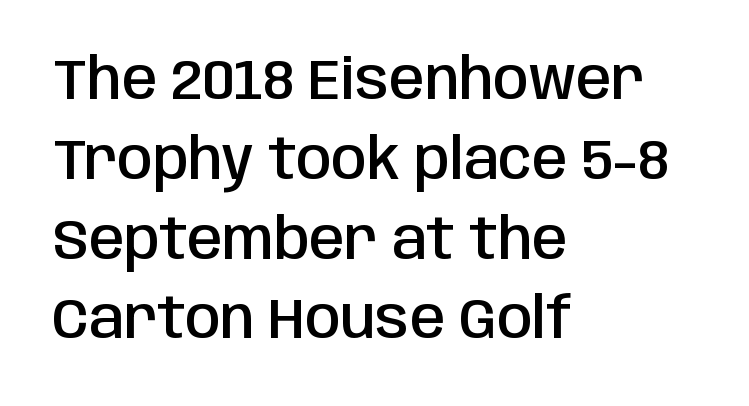
Short note: letters normally spaced. Semibold letterforms, between regular and bold. Spacing verdict: proportional, widths tailored to each character. Leftover space on each line is placed entirely after the last word. The space directly below the letters is spotless. When letters stand straight like this, we call the style roman or upright.
